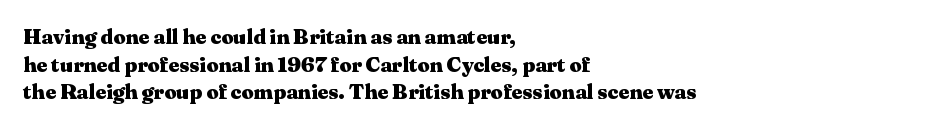
Q: Is the text bold? A: Yes.
Q: Is the text italic (slanted)? A: No, it is upright.
Q: Is the text underlined? A: No.
Q: How is the paragraph aligned? A: Left-aligned.
Q: Is the spacing between letters normal or unusually wide? A: Normal.
Q: Is the spacing between lines tight, normal or loose? A: Normal.
